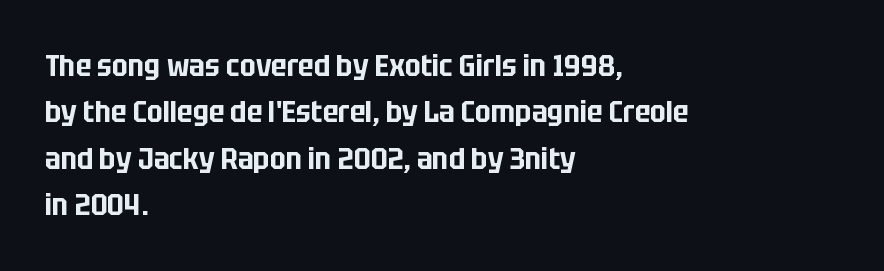
Every stem runs plumb, perpendicular to the baseline. The space directly below the letters is spotless. The horizontal fit of the characters is conventional and even. Varying glyph widths throughout — classic text-font behaviour. Regarding leading, the lines here are spaced in the standard way.
